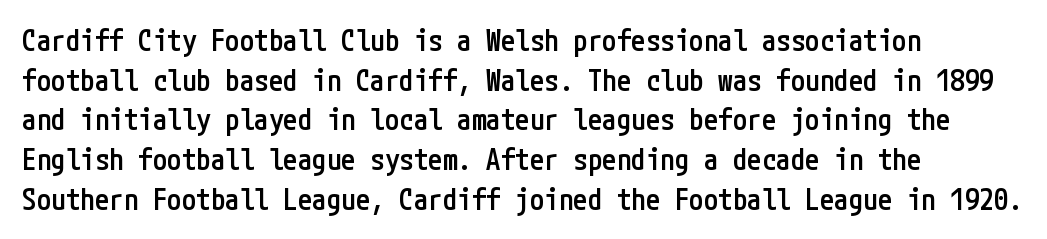
{"serif": "no", "italic": "no", "bold": "semi", "weight": "semibold", "width": "condensed", "stroke_contrast": "low", "x_height": "medium", "underline": "no", "align": "left", "line_spacing": "normal", "line_spacing_ratio": 1.37, "letter_spacing": "normal", "letter_spacing_em": 0.0, "glyph_px": 29}
